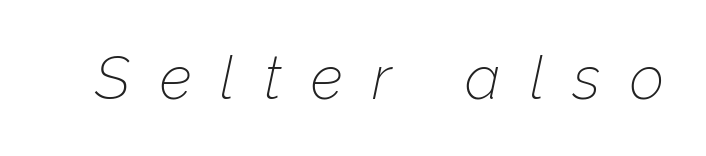
Q: Is the text bold? A: No.
Q: Is the text italic (slanted)? A: Yes, it leans right by about 12 degrees.
Q: Is the text underlined? A: No.
Q: Is the spacing between letters normal or unusually wide? A: Unusually wide.
Q: Width (condensed, normal, or wide)? A: Normal.
Q: Stroke contrast? A: Low.
Q: x-height? A: Medium.
Q: Monospaced? A: No.
